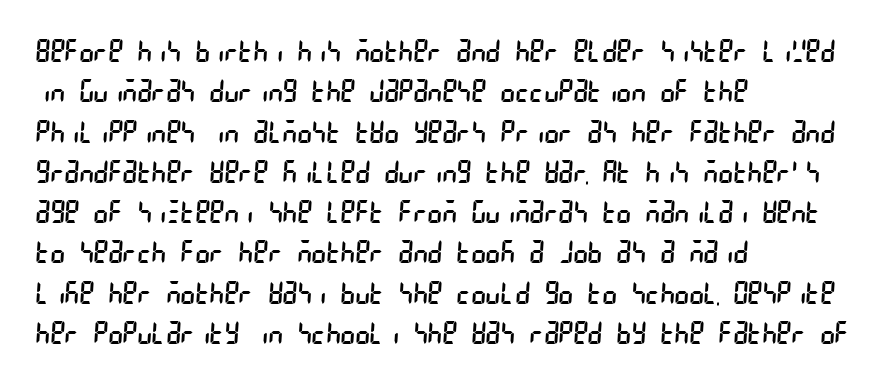
{"serif": "no", "bold": "no", "weight": "regular", "width": "condensed", "stroke_contrast": "low", "x_height": "large", "underline": "no", "align": "left", "line_spacing": "normal", "line_spacing_ratio": 1.3, "letter_spacing": "normal", "letter_spacing_em": 0.0, "glyph_px": 31}
